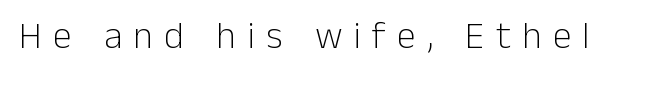
Character widths vary here, with narrow letters taking less room than wide ones. Stroke mass is kept to a normal reading level or below. This sample uses expanded letter spacing, leaving extra air between glyphs. Every character sits straight up, as roman type does. Look at the bottom of the vertical strokes: they stop flat, with no serifs. A bare baseline throughout the passage.
